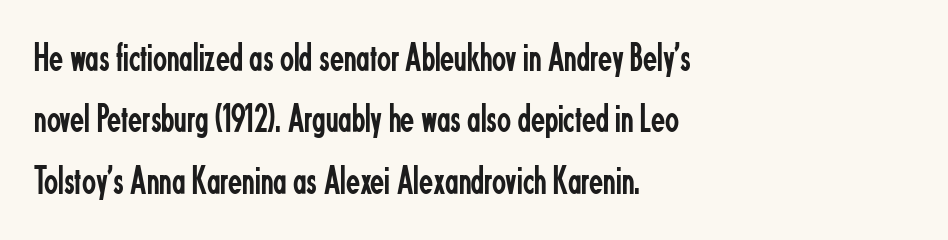
{"serif": "no", "italic": "no", "bold": "no", "weight": "regular", "width": "condensed", "stroke_contrast": "low", "x_height": "small", "monospaced": "no", "underline": "no", "align": "left", "line_spacing": "normal", "line_spacing_ratio": 1.5, "letter_spacing": "normal", "letter_spacing_em": 0.0, "glyph_px": 41}
